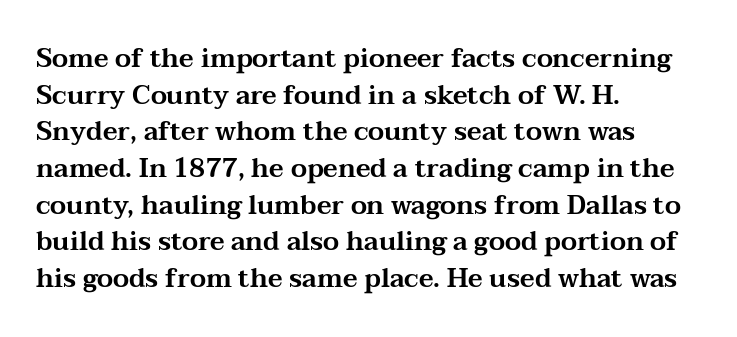
{"italic": "no", "underline": "no", "align": "left", "line_spacing": "normal", "line_spacing_ratio": 1.41, "letter_spacing": "normal", "letter_spacing_em": 0.0, "glyph_px": 26}
